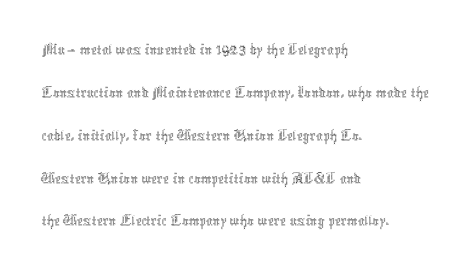
The image shows 34 px thin, condensed type, upright; set left-aligned, normal line spacing (1.26x), normal letter spacing, not underlined; a medium x-height.
